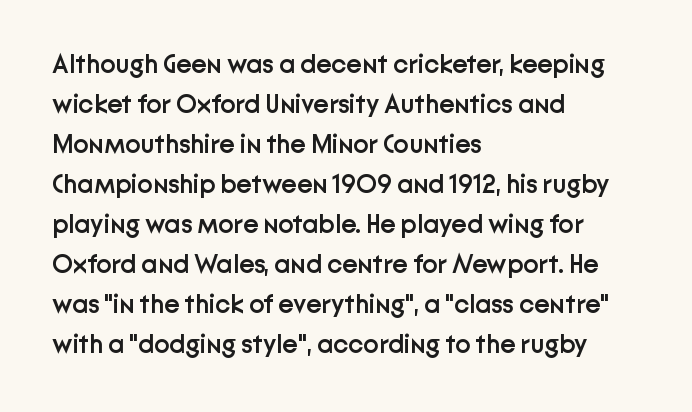
{"italic": "no", "bold": "semi", "underline": "no", "align": "left", "line_spacing": "normal", "line_spacing_ratio": 1.54, "letter_spacing": "normal", "letter_spacing_em": 0.0, "glyph_px": 26}
